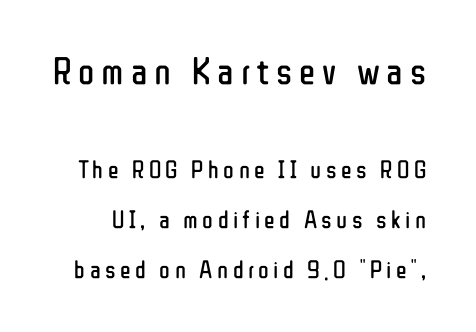
Q: Is the text bold? A: No.
Q: Is the text italic (slanted)? A: No, it is upright.
Q: Is the typeface a serif or a sans-serif typeface? A: Sans-serif.
Q: Is the text underlined? A: No.
Q: Is the spacing between lines tight, normal or loose? A: Loose.
Q: Which block of text is set in a larger size, the first (top) or the second (bottom)? A: The first (top) one.
Q: Width (condensed, normal, or wide)? A: Condensed.
Q: Stroke contrast? A: Low.
Q: x-height? A: Medium.
Q: Monospaced? A: No.
